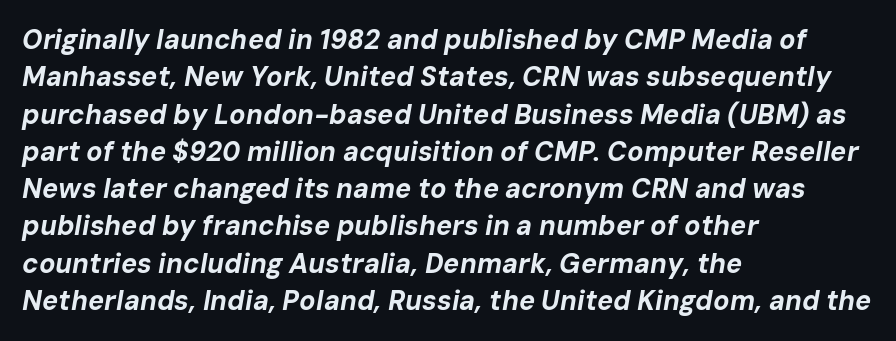
Each new line begins a customary step beneath the previous one. Short and long lines alike share a common starting point at left. Clear beneath every line of the passage. Tall strokes in this sample are angled rather than plumb.
